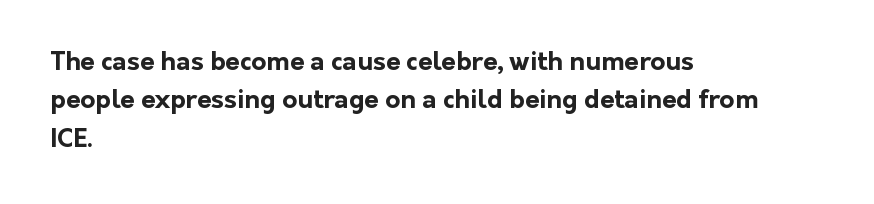
The image shows 26 px bold type, upright; set left-aligned, normal line spacing (1.48x), normal letter spacing, not underlined.
